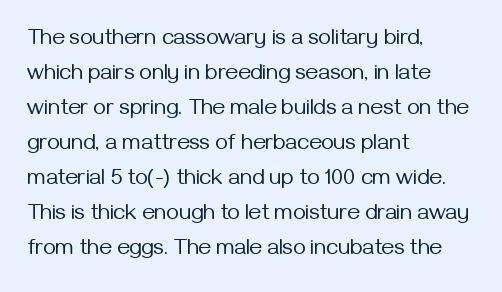
The image shows 22 px text type, upright; set left-aligned, normal line spacing (1.59x), normal letter spacing, not underlined.
